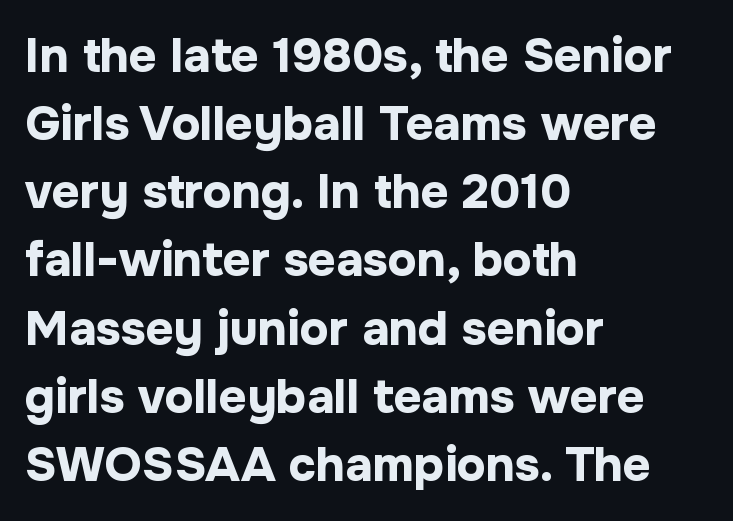
Q: Is the text bold? A: Yes.
Q: Is the text italic (slanted)? A: No, it is upright.
Q: Is the typeface a serif or a sans-serif typeface? A: Sans-serif.
Q: Is the text underlined? A: No.
Q: How is the paragraph aligned? A: Left-aligned.
Q: Is the spacing between letters normal or unusually wide? A: Normal.
Q: Is the spacing between lines tight, normal or loose? A: Normal.
Q: Width (condensed, normal, or wide)? A: Normal.
Q: Stroke contrast? A: Low.
Q: x-height? A: Medium.
Q: Monospaced? A: No.
